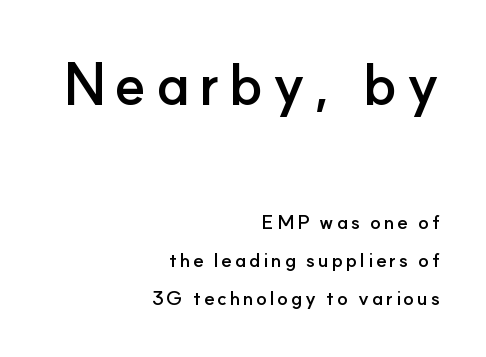
{"serif": "no", "italic": "no", "bold": "yes", "weight": "semibold", "width": "normal", "stroke_contrast": "low", "x_height": "small", "monospaced": "no", "underline": "no", "align": "right", "line_spacing": "loose", "line_spacing_ratio": 2.02, "larger_block": "first", "size_ratio": 3.05, "glyph_px": 58}
